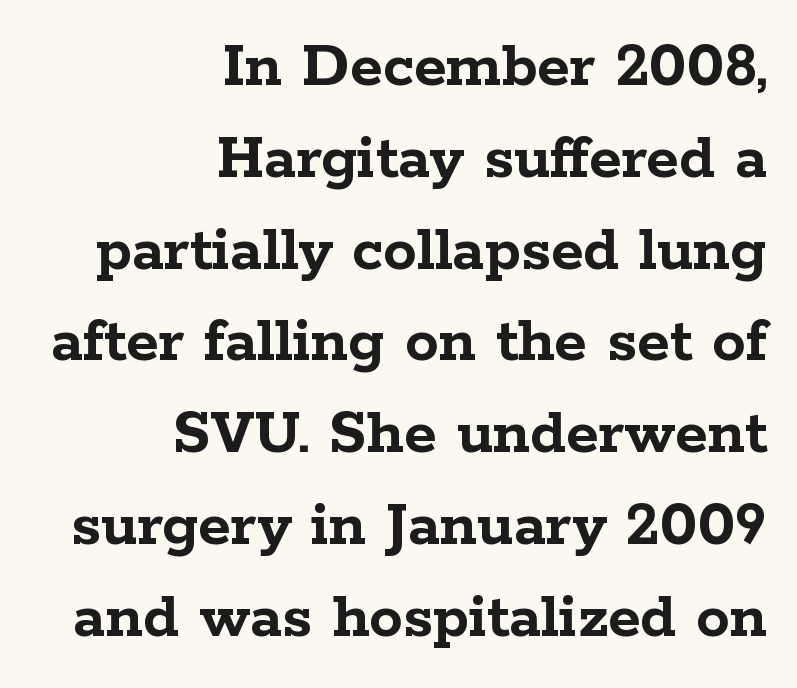
Q: Is the text bold? A: Yes.
Q: Is the text italic (slanted)? A: No, it is upright.
Q: Is the typeface a serif or a sans-serif typeface? A: Serif.
Q: Is the text underlined? A: No.
Q: How is the paragraph aligned? A: Right-aligned.
Q: Is the spacing between letters normal or unusually wide? A: Normal.
Q: Is the spacing between lines tight, normal or loose? A: Normal.
Q: Width (condensed, normal, or wide)? A: Wide.
Q: Stroke contrast? A: Low.
Q: x-height? A: Medium.
Q: Monospaced? A: No.
